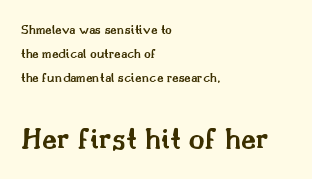
{"serif": "yes", "italic": "no", "bold": "semi", "weight": "semibold", "width": "normal", "stroke_contrast": "medium", "x_height": "small", "monospaced": "no", "underline": "no", "align": "left", "line_spacing_ratio": 1.71, "letter_spacing": "normal", "letter_spacing_em": 0.0, "larger_block": "second", "size_ratio": 2.36, "glyph_px": 33}
